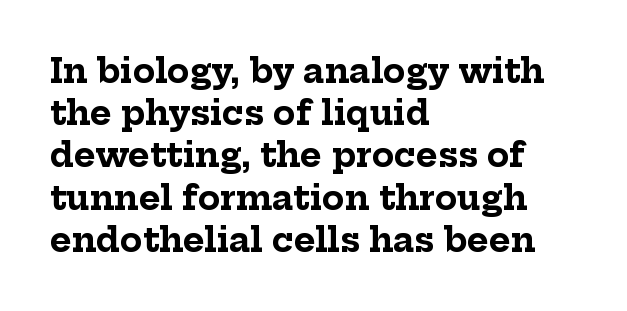
Unlike a clean sans, this face finishes its strokes with serifs. Descenders are the only things crossing below the line. In terms of posture, this sample is upright. Each line starts at the same left margin while the right side varies. The rendering uses natural spacing where letterforms have individual widths. Here the glyphs are tracked normally, forming tight word shapes.
